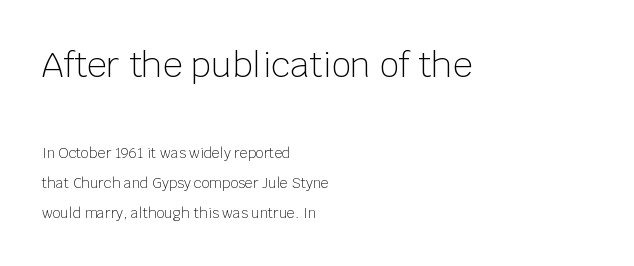
The image shows 34 px light sans-serif type, upright; set left-aligned, loose line spacing (2.16x), normal letter spacing, not underlined; the first (top) block is 2.43x larger; low stroke contrast and a large x-height.
